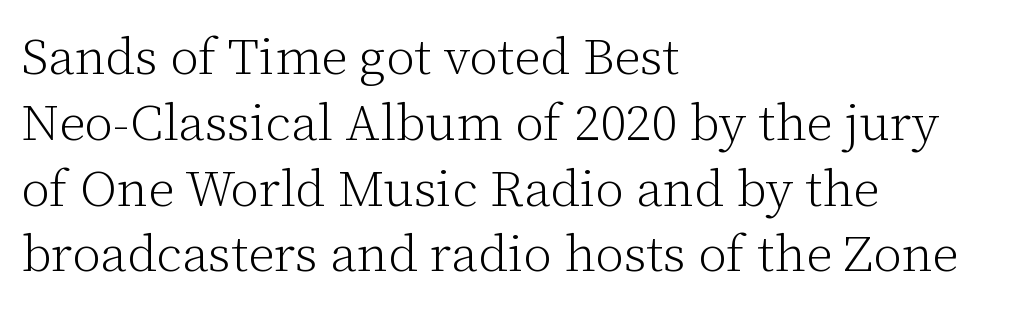
{"serif": "yes", "italic": "no", "bold": "no", "weight": "light", "width": "normal", "stroke_contrast": "low", "x_height": "medium", "monospaced": "no", "underline": "no", "align": "left", "line_spacing": "normal", "line_spacing_ratio": 1.29, "letter_spacing": "normal", "letter_spacing_em": 0.0, "glyph_px": 51}
